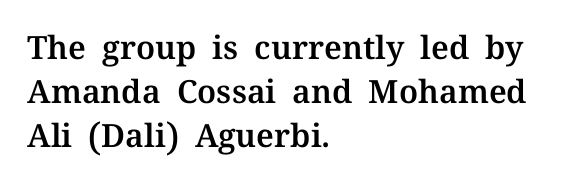
{"serif": "yes", "italic": "no", "width": "normal", "stroke_contrast": "medium", "x_height": "medium", "monospaced": "no", "underline": "no", "align": "left", "line_spacing": "normal", "line_spacing_ratio": 1.38, "letter_spacing": "normal", "letter_spacing_em": 0.0, "glyph_px": 32}
